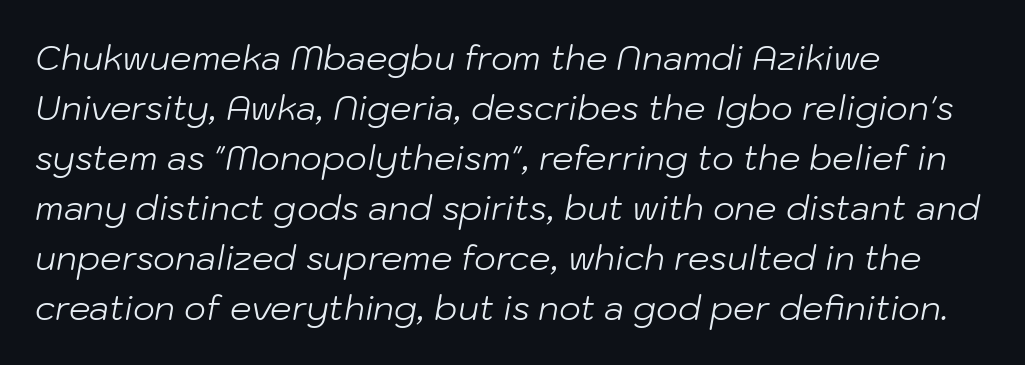
These lines sit exactly where default settings would place them. The face looks like a standard text weight, possibly lighter. Here the designer chose a conventional face with non-uniform glyph widths. The specimen reads as italic at a glance. The face used here is rendered with its standard letterfit. The glyphs are unaccompanied by any horizontal stroke below them.
